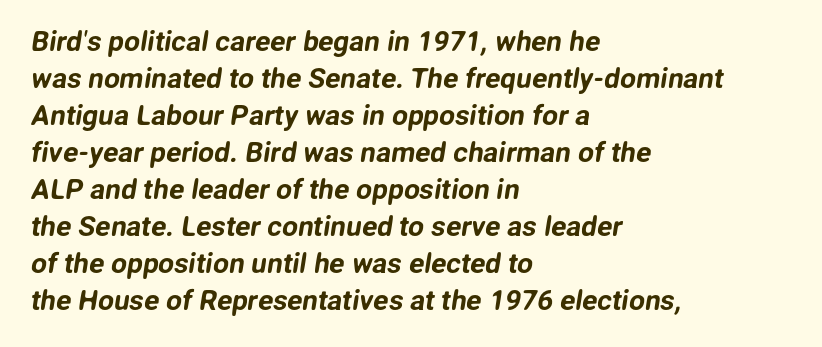
{"serif": "no", "width": "normal", "stroke_contrast": "low", "x_height": "medium", "monospaced": "no", "underline": "no", "align": "left", "line_spacing": "normal", "line_spacing_ratio": 1.32, "letter_spacing": "normal", "letter_spacing_em": 0.0, "glyph_px": 28}
